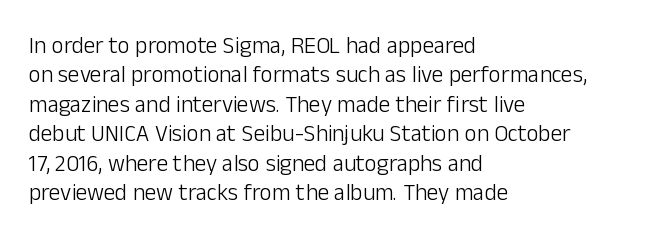
Q: Is the text bold? A: No.
Q: Is the text italic (slanted)? A: No, it is upright.
Q: Is the text underlined? A: No.
Q: How is the paragraph aligned? A: Left-aligned.
Q: Is the spacing between letters normal or unusually wide? A: Normal.
Q: Is the spacing between lines tight, normal or loose? A: Normal.
